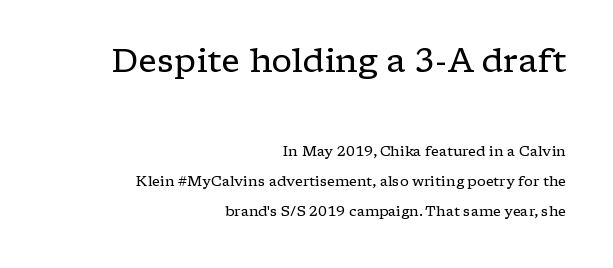
Stems and bowls with no extra thickness — not bold. Honestly, the rows look like they've been pulled way apart. Upright lettering throughout. You could not count columns in this text — the font is proportionally spaced. The specimen omits any rule beneath the text block's lines.
